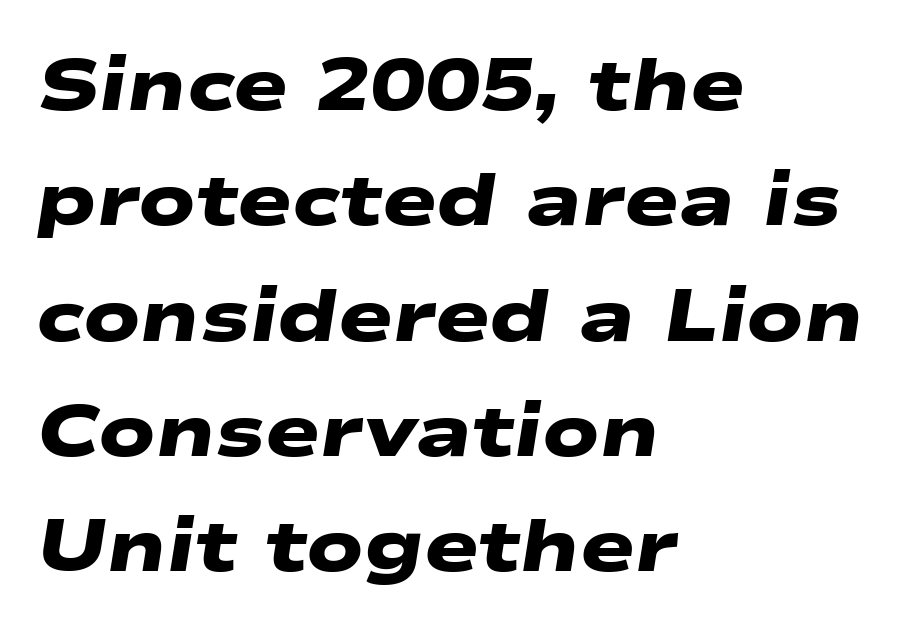
The lines are quadded left. Unmarked baselines from the first word to the last. The vertical gap from one line to the next is medium. These lines carry a lot of weight — the face is fully bold. There is no visible air inserted between adjacent glyphs. The passage shown is typed in a proportional face where columns would drift.
